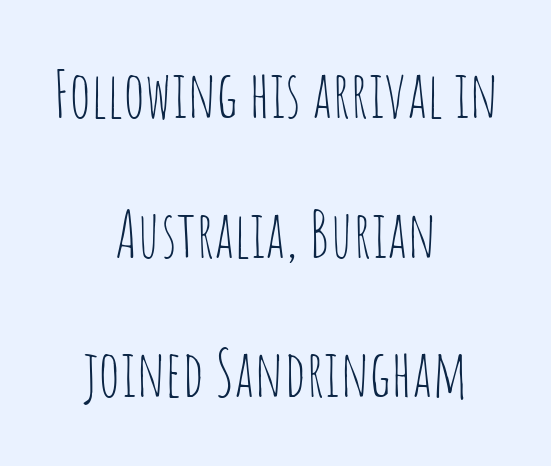
Q: Is the text bold? A: No.
Q: Is the text italic (slanted)? A: No, it is upright.
Q: Is the typeface a serif or a sans-serif typeface? A: Sans-serif.
Q: Is the text underlined? A: No.
Q: How is the paragraph aligned? A: Centered.
Q: Is the spacing between letters normal or unusually wide? A: Normal.
Q: Is the spacing between lines tight, normal or loose? A: Loose.
Q: Width (condensed, normal, or wide)? A: Condensed.
Q: Stroke contrast? A: Low.
Q: x-height? A: Large.
Q: Monospaced? A: No.
